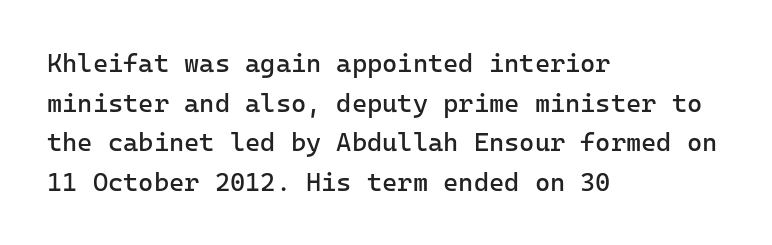
{"italic": "no", "bold": "no", "underline": "no", "align": "left", "line_spacing": "normal", "line_spacing_ratio": 1.52, "letter_spacing": "normal", "letter_spacing_em": 0.0, "glyph_px": 26}
